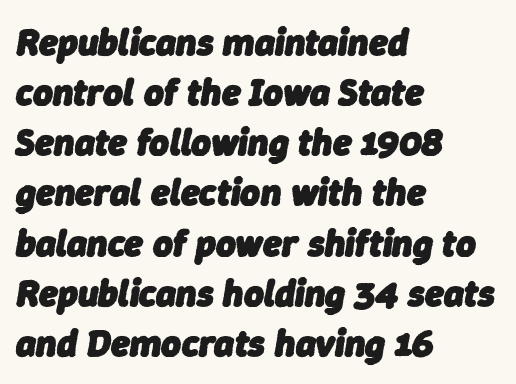
The image shows 38 px heavy type, italic (leaning right); set left-aligned, normal line spacing (1.32x), normal letter spacing, not underlined; low stroke contrast and a medium x-height.
